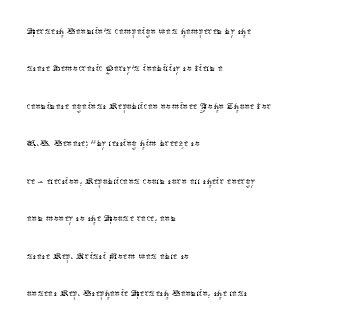
The image shows 25 px text type, upright; set left-aligned, normal line spacing (1.5x), normal letter spacing, not underlined.
